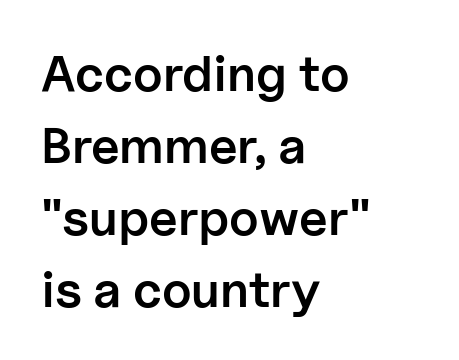
The image shows 51 px semibold sans-serif type, upright; set left-aligned, normal line spacing (1.41x), normal letter spacing, not underlined; low stroke contrast and a medium x-height.
